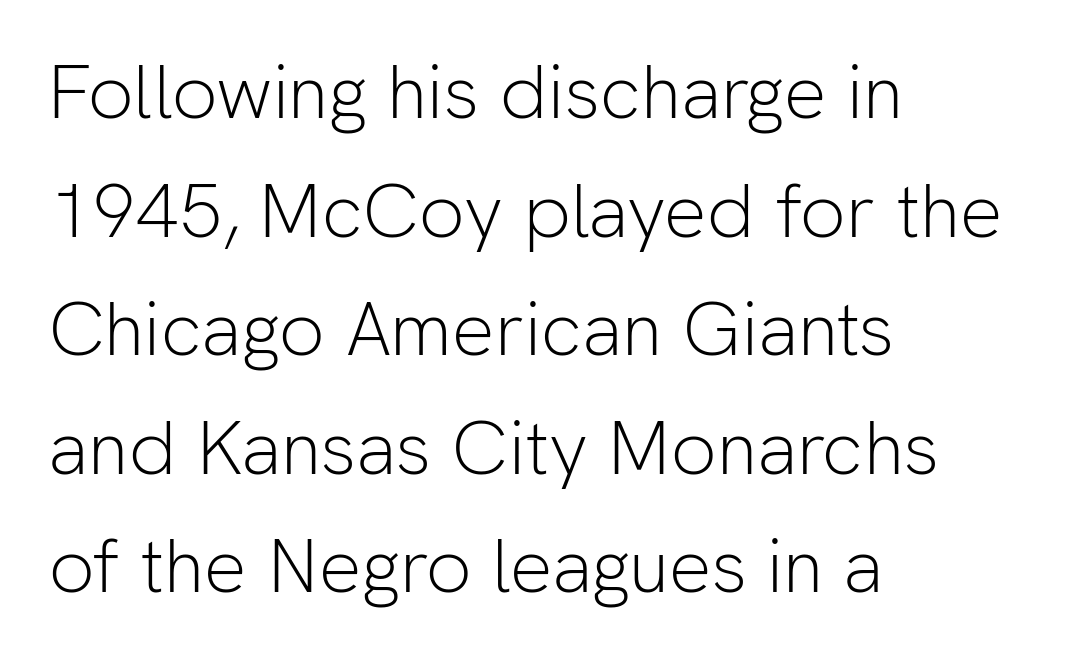
The image shows 76 px light sans-serif type, upright; set left-aligned, normal line spacing (1.56x), normal letter spacing, not underlined; low stroke contrast and a medium x-height.
